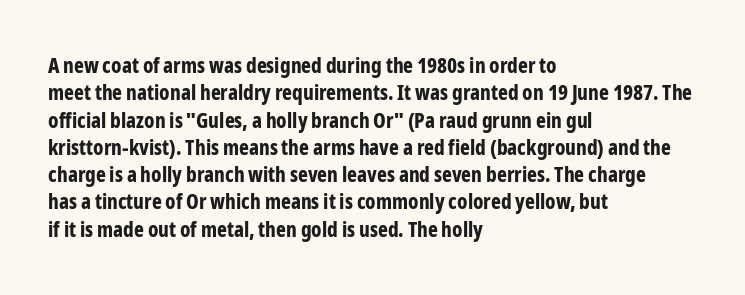
The image shows 21 px bold type, upright; set left-aligned, normal line spacing (1.3x), normal letter spacing, not underlined.
